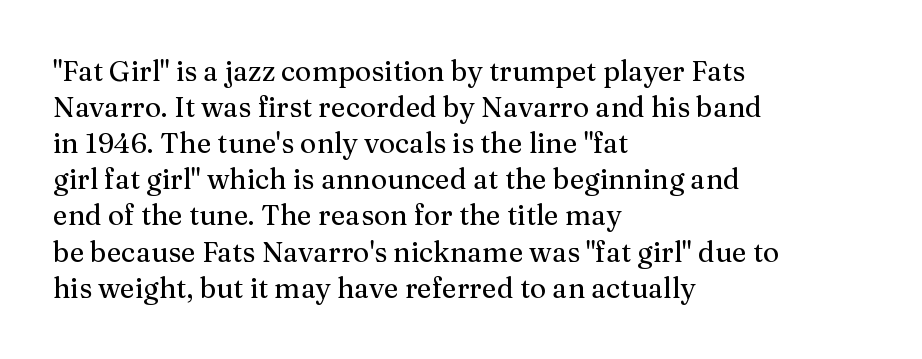
Whoever set this chose a conventional vertical rhythm. Does the type have serifs? Yes, each stem ends in a small foot. Layout note: lines flush left. Rule under the text: the space is simply empty. It's the straight-up-and-down kind of type.
